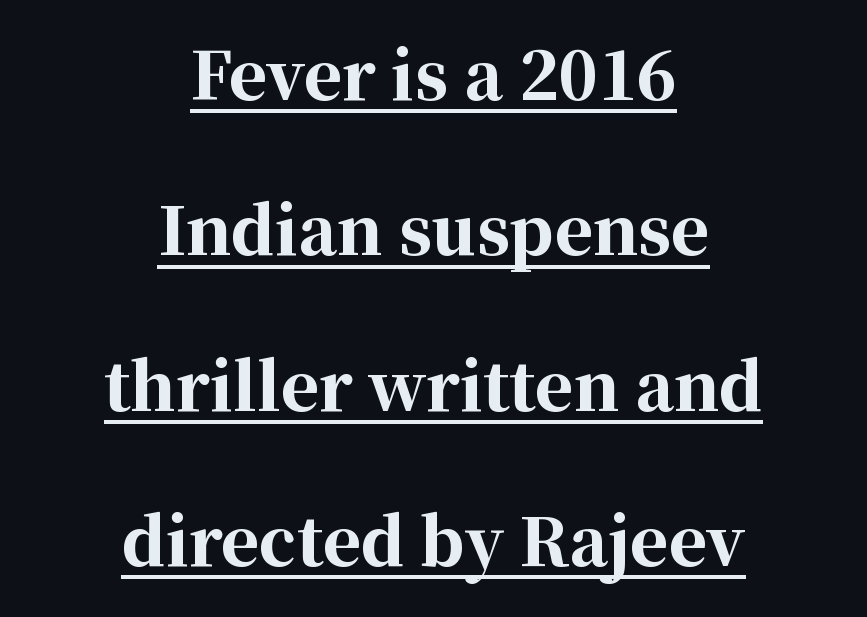
The letters advance in unequal steps, a hallmark of proportional type. Successive baselines arrive slowly, with a big drop between each. Each letter's strokes conclude with small projecting serifs. These lines are centered, leaving both edges ragged. The letters sit at their default tracking, neither squeezed nor spread.
